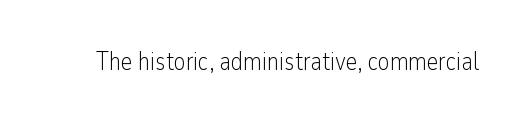
The image shows 25 px text type, upright; set normal letter spacing, not underlined.
